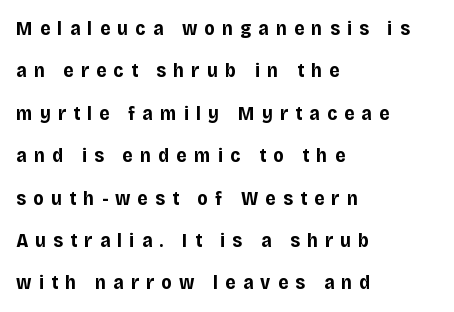
Q: Is the text bold? A: Yes.
Q: Is the text italic (slanted)? A: No, it is upright.
Q: Is the text underlined? A: No.
Q: How is the paragraph aligned? A: Left-aligned.
Q: Is the spacing between letters normal or unusually wide? A: Unusually wide.
Q: Is the spacing between lines tight, normal or loose? A: Loose.
